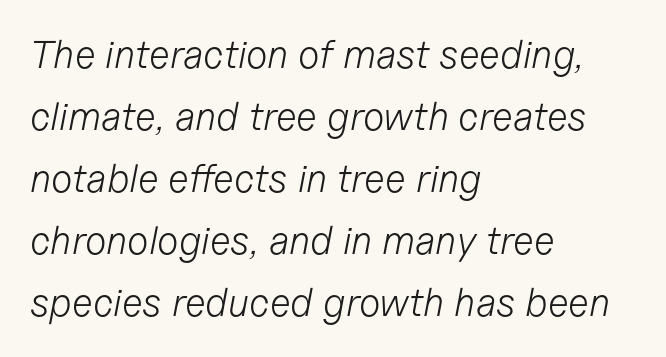
Does the lettering tilt? It does — this is italic. Glance below the letters and you will spot only blank space. Rows of type keep a routine distance in the vertical direction. The face used here is proportionally spaced, like ordinary book or web type.
